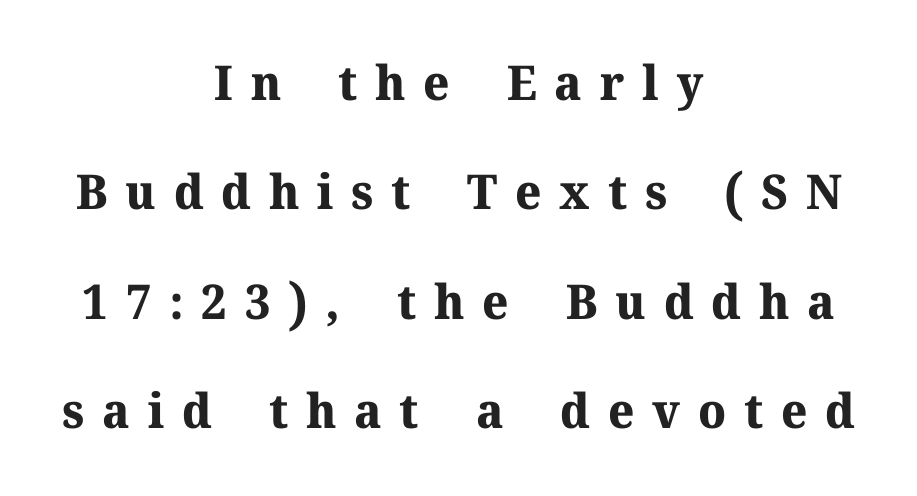
The image shows 48 px bold serif type, upright; set centered, loose line spacing (2.28x), unusually wide letter spacing (+0.37 em), not underlined; medium stroke contrast and a medium x-height.
